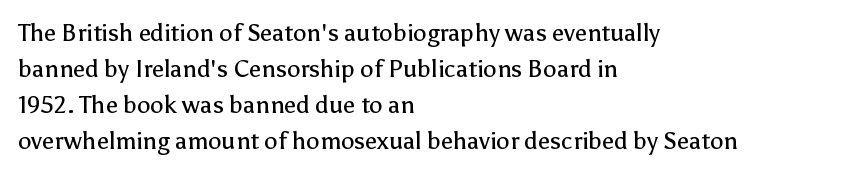
{"italic": "no", "bold": "no", "underline": "no", "align": "left", "line_spacing": "normal", "line_spacing_ratio": 1.5, "letter_spacing": "normal", "letter_spacing_em": 0.0, "glyph_px": 24}
